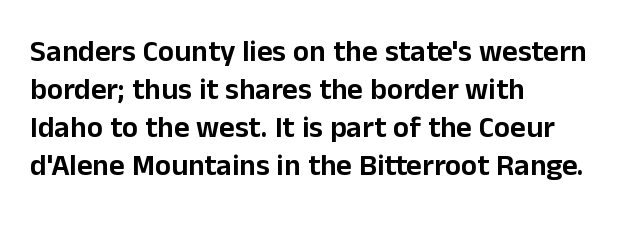
Q: Is the text italic (slanted)? A: No, it is upright.
Q: Is the typeface a serif or a sans-serif typeface? A: Sans-serif.
Q: Is the text underlined? A: No.
Q: How is the paragraph aligned? A: Left-aligned.
Q: Is the spacing between letters normal or unusually wide? A: Normal.
Q: Is the spacing between lines tight, normal or loose? A: Normal.
Q: Width (condensed, normal, or wide)? A: Normal.
Q: Stroke contrast? A: Low.
Q: x-height? A: Medium.
Q: Monospaced? A: No.
